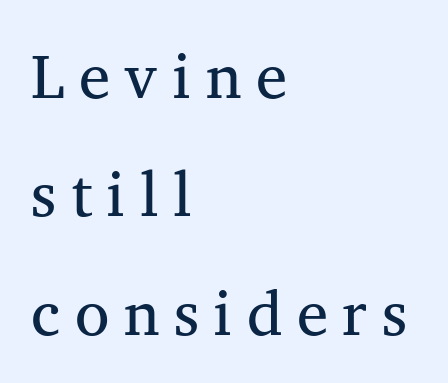
Q: Is the text italic (slanted)? A: No, it is upright.
Q: Is the typeface a serif or a sans-serif typeface? A: Serif.
Q: Is the text underlined? A: No.
Q: How is the paragraph aligned? A: Left-aligned.
Q: Is the spacing between letters normal or unusually wide? A: Unusually wide.
Q: Width (condensed, normal, or wide)? A: Normal.
Q: Stroke contrast? A: Medium.
Q: x-height? A: Medium.
Q: Monospaced? A: No.
